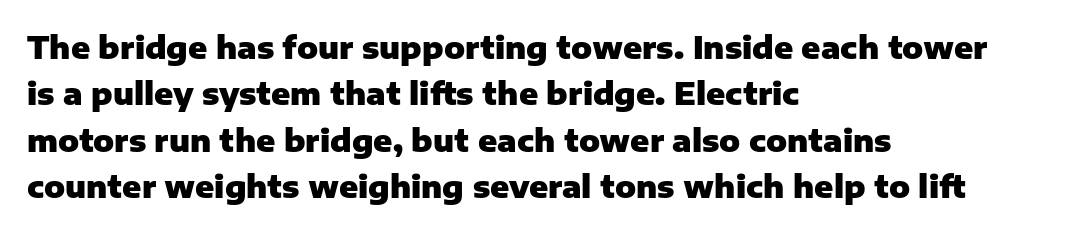
{"serif": "no", "italic": "no", "bold": "yes", "weight": "heavy", "width": "normal", "stroke_contrast": "low", "x_height": "medium", "monospaced": "no", "underline": "no", "align": "left", "line_spacing": "normal", "line_spacing_ratio": 1.5, "letter_spacing": "normal", "letter_spacing_em": 0.0, "glyph_px": 31}
